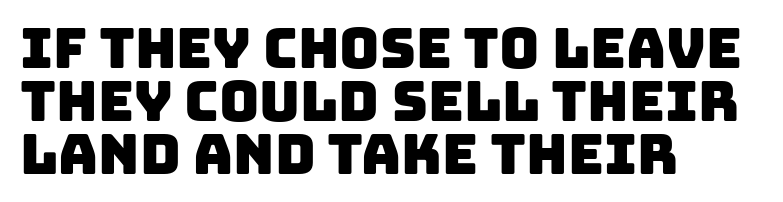
Do the characters align in a grid? No, the font is proportional. Each line starts at the same left margin while the right side varies. Observe the ordinary spacing: letters are neighbours, not strangers. Beneath every word, the page is bare. Type style note: lacks serifs. Reading down the column, the eye jumps only a short way to each next line.
